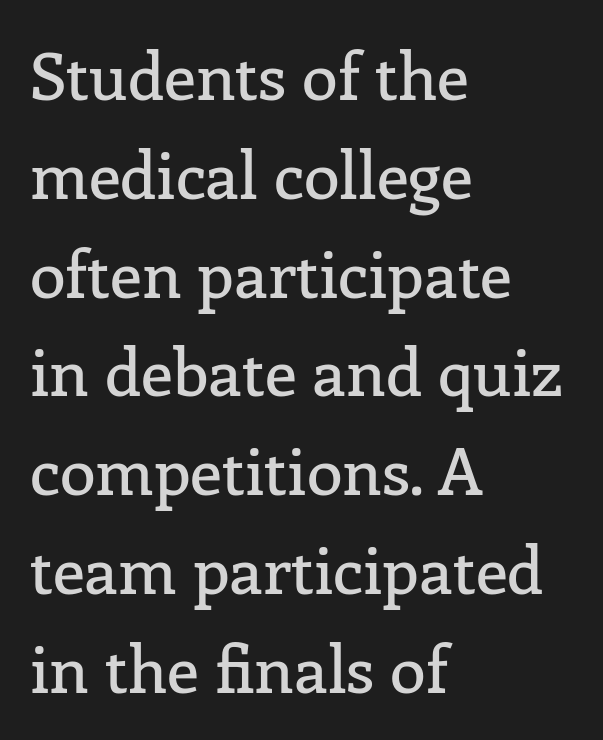
Q: Is the text italic (slanted)? A: No, it is upright.
Q: Is the typeface a serif or a sans-serif typeface? A: Serif.
Q: Is the text underlined? A: No.
Q: How is the paragraph aligned? A: Left-aligned.
Q: Is the spacing between letters normal or unusually wide? A: Normal.
Q: Is the spacing between lines tight, normal or loose? A: Normal.
Q: Width (condensed, normal, or wide)? A: Normal.
Q: Stroke contrast? A: Low.
Q: x-height? A: Medium.
Q: Monospaced? A: No.
